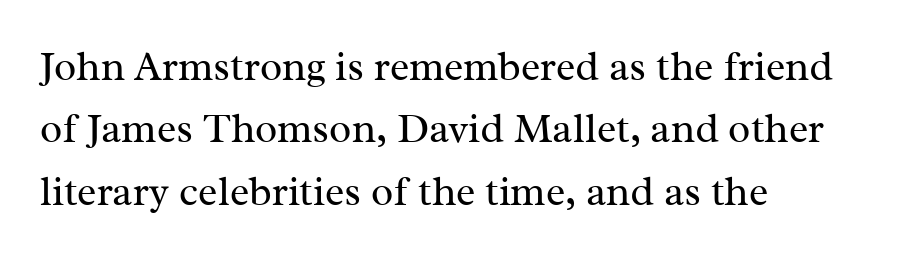
The image shows 41 px regular-weight serif type, upright; set left-aligned, normal line spacing (1.52x), normal letter spacing, not underlined; medium stroke contrast and a medium x-height.
